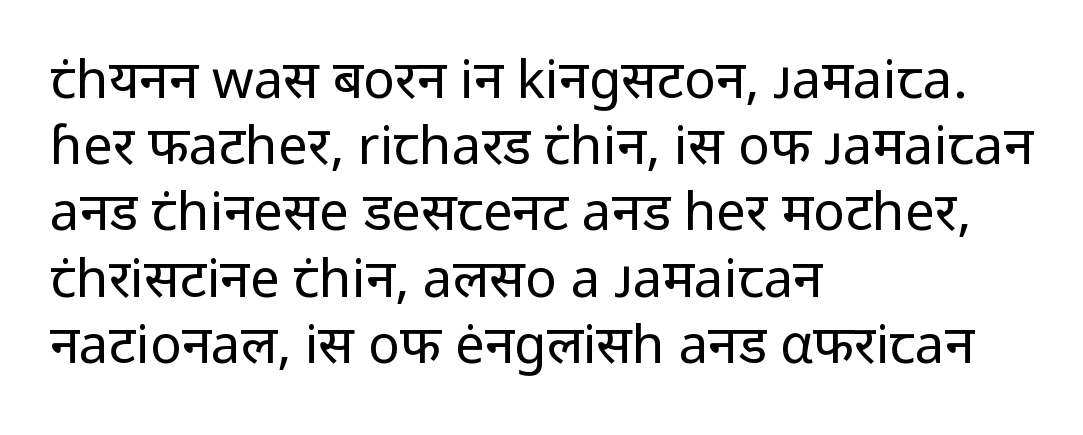
{"serif": "no", "italic": "no", "bold": "no", "weight": "regular", "width": "normal", "stroke_contrast": "low", "x_height": "medium", "monospaced": "no", "underline": "no", "align": "left", "line_spacing": "normal", "line_spacing_ratio": 1.25, "letter_spacing": "normal", "letter_spacing_em": 0.0, "glyph_px": 53}
